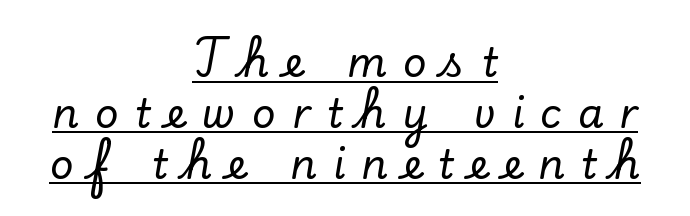
Q: Is the text italic (slanted)? A: Yes.
Q: Is the typeface a serif or a sans-serif typeface? A: Serif.
Q: Is the text underlined? A: Yes.
Q: How is the paragraph aligned? A: Centered.
Q: Is the spacing between letters normal or unusually wide? A: Unusually wide.
Q: Width (condensed, normal, or wide)? A: Normal.
Q: Stroke contrast? A: Low.
Q: x-height? A: Small.
Q: Monospaced? A: No.
